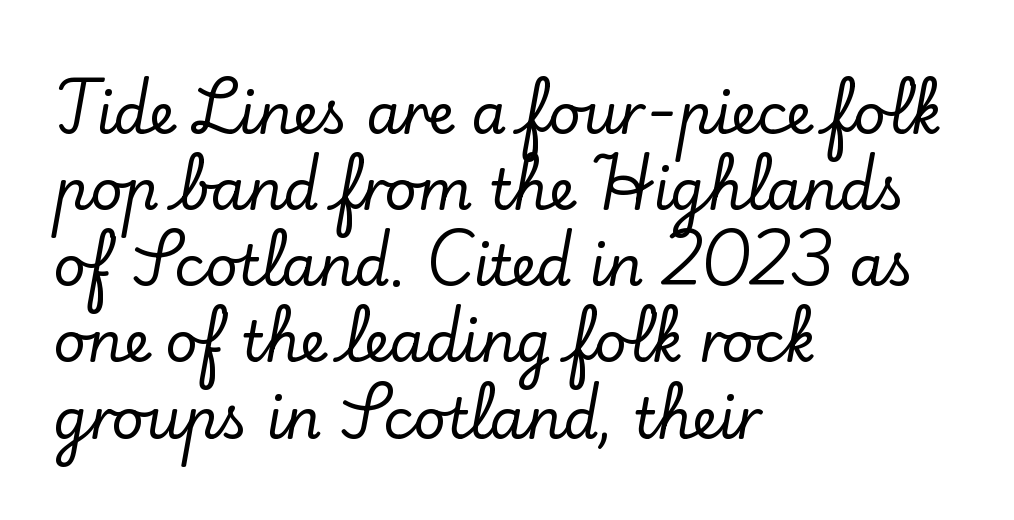
Q: Is the text italic (slanted)? A: Yes.
Q: Is the typeface a serif or a sans-serif typeface? A: Serif.
Q: Is the text underlined? A: No.
Q: How is the paragraph aligned? A: Left-aligned.
Q: Is the spacing between letters normal or unusually wide? A: Normal.
Q: Is the spacing between lines tight, normal or loose? A: Normal.
Q: Width (condensed, normal, or wide)? A: Normal.
Q: Stroke contrast? A: Low.
Q: x-height? A: Small.
Q: Monospaced? A: No.
